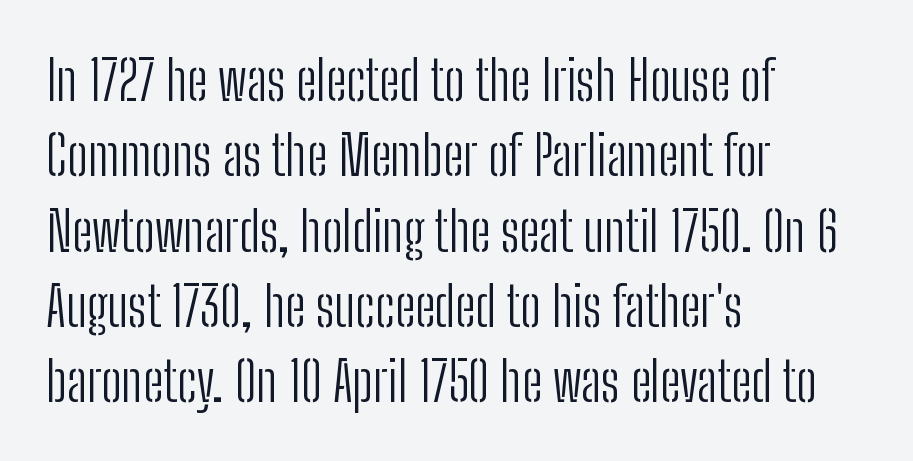
Q: Is the text bold? A: No.
Q: Is the text italic (slanted)? A: No, it is upright.
Q: Is the typeface a serif or a sans-serif typeface? A: Sans-serif.
Q: Is the text underlined? A: No.
Q: How is the paragraph aligned? A: Left-aligned.
Q: Is the spacing between letters normal or unusually wide? A: Normal.
Q: Is the spacing between lines tight, normal or loose? A: Normal.
Q: Width (condensed, normal, or wide)? A: Condensed.
Q: Stroke contrast? A: Low.
Q: x-height? A: Medium.
Q: Monospaced? A: No.
